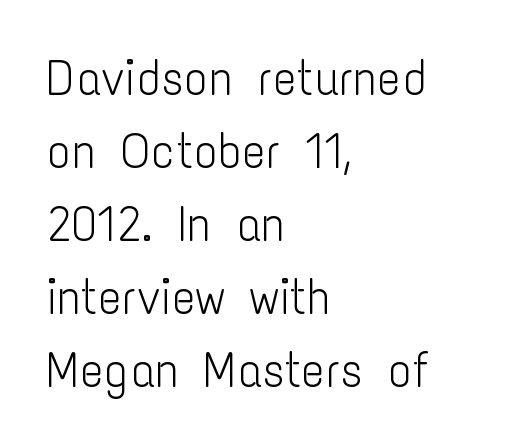
Here the designer chose a conventional face with non-uniform glyph widths. Horizontal bands of white between lines are of average thickness. Unlike a traditional serif, this face leaves its strokes unadorned. Unbolded letterforms with no extra heft.
